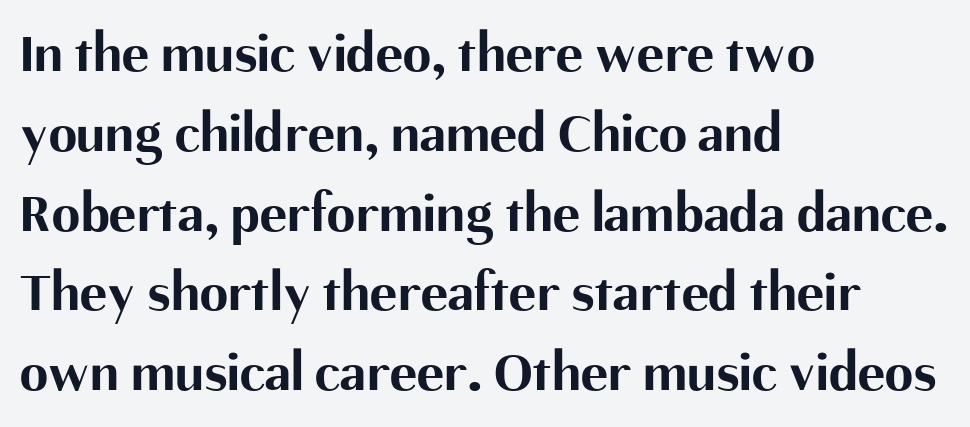
{"serif": "no", "italic": "no", "bold": "yes", "weight": "bold", "width": "normal", "stroke_contrast": "medium", "x_height": "medium", "monospaced": "no", "underline": "no", "align": "left", "line_spacing": "normal", "line_spacing_ratio": 1.4, "letter_spacing": "normal", "letter_spacing_em": 0.0, "glyph_px": 57}
